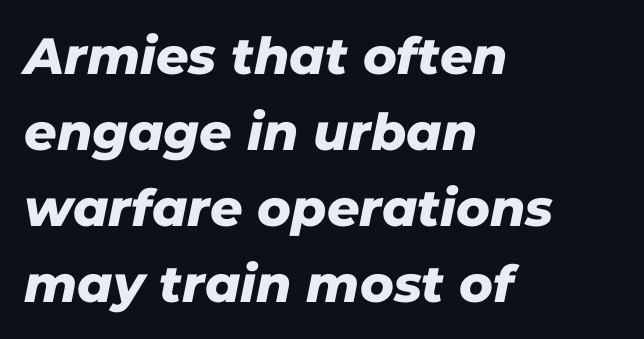
A typesetter would call this zero additional tracking. Underlining? Definitely not there. The passage shown is typeset with a sans-serif family. You could not count columns in this text — the font is proportionally spaced. The space between consecutive lines is moderate. Left-aligned paragraph, ragged on the right.
